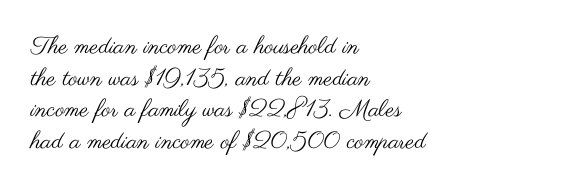
The image shows 24 px text type; set left-aligned, normal line spacing (1.32x), normal letter spacing, not underlined.
